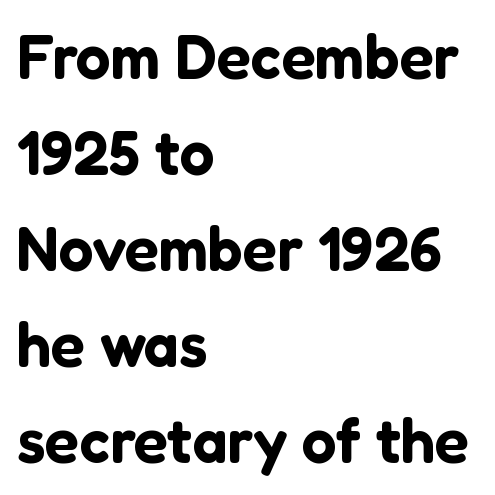
Q: Is the text italic (slanted)? A: No, it is upright.
Q: Is the typeface a serif or a sans-serif typeface? A: Sans-serif.
Q: Is the text underlined? A: No.
Q: How is the paragraph aligned? A: Left-aligned.
Q: Is the spacing between letters normal or unusually wide? A: Normal.
Q: Is the spacing between lines tight, normal or loose? A: Normal.
Q: Width (condensed, normal, or wide)? A: Normal.
Q: Stroke contrast? A: Low.
Q: x-height? A: Medium.
Q: Monospaced? A: No.
